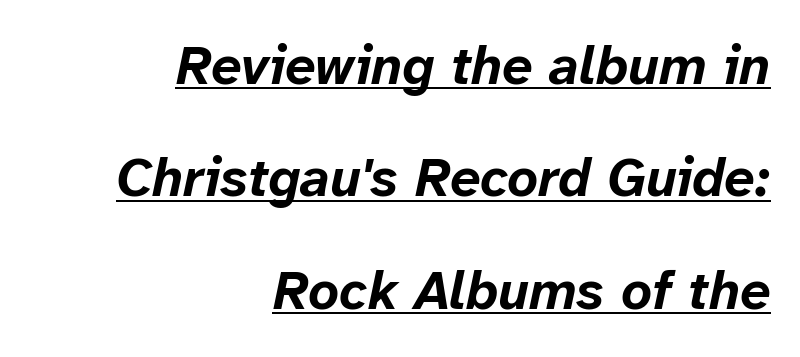
{"italic": "yes", "lean": "right", "slant_degrees": 12, "bold": "yes", "weight": "bold", "width": "normal", "stroke_contrast": "low", "x_height": "medium", "monospaced": "no", "underline": "yes", "align": "right", "line_spacing": "loose", "line_spacing_ratio": 2.08, "letter_spacing": "normal", "letter_spacing_em": 0.0, "glyph_px": 54}
